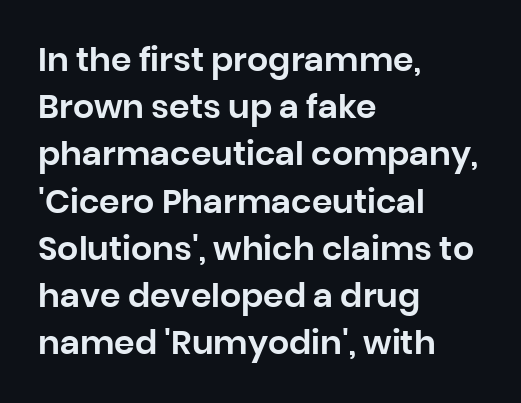
{"serif": "no", "italic": "no", "width": "normal", "stroke_contrast": "low", "x_height": "large", "monospaced": "no", "underline": "no", "align": "left", "line_spacing": "normal", "line_spacing_ratio": 1.43, "letter_spacing": "normal", "letter_spacing_em": 0.0, "glyph_px": 33}
